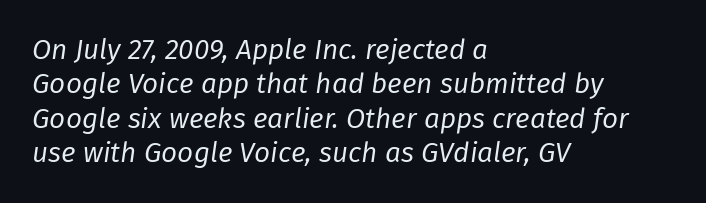
The image shows 28 px regular-weight type, italic (leaning right); set left-aligned, line spacing 1.23x, normal letter spacing, not underlined; low stroke contrast and a medium x-height.
